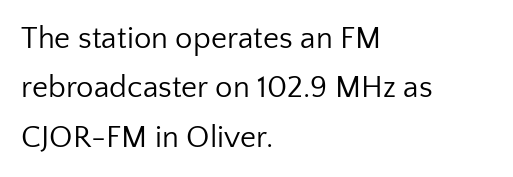
Q: Is the text bold? A: No.
Q: Is the text italic (slanted)? A: No, it is upright.
Q: Is the typeface a serif or a sans-serif typeface? A: Sans-serif.
Q: Is the text underlined? A: No.
Q: How is the paragraph aligned? A: Left-aligned.
Q: Is the spacing between letters normal or unusually wide? A: Normal.
Q: Is the spacing between lines tight, normal or loose? A: Normal.
Q: Width (condensed, normal, or wide)? A: Normal.
Q: Stroke contrast? A: Low.
Q: x-height? A: Medium.
Q: Monospaced? A: No.
